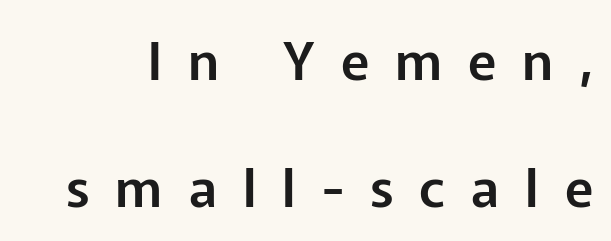
{"serif": "no", "italic": "no", "width": "normal", "stroke_contrast": "low", "x_height": "medium", "monospaced": "no", "underline": "no", "line_spacing": "loose", "line_spacing_ratio": 2.39, "letter_spacing": "wide", "letter_spacing_em": 0.49, "glyph_px": 53}
